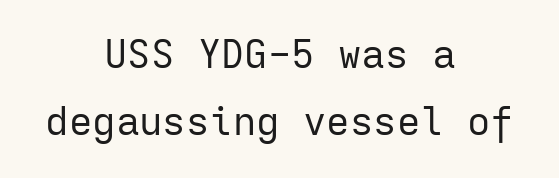
Q: Is the text bold? A: No.
Q: Is the text italic (slanted)? A: No, it is upright.
Q: Is the typeface a serif or a sans-serif typeface? A: Sans-serif.
Q: Is the text underlined? A: No.
Q: How is the paragraph aligned? A: Centered.
Q: Is the spacing between letters normal or unusually wide? A: Normal.
Q: Width (condensed, normal, or wide)? A: Normal.
Q: Stroke contrast? A: Low.
Q: x-height? A: Medium.
Q: Monospaced? A: Yes.
